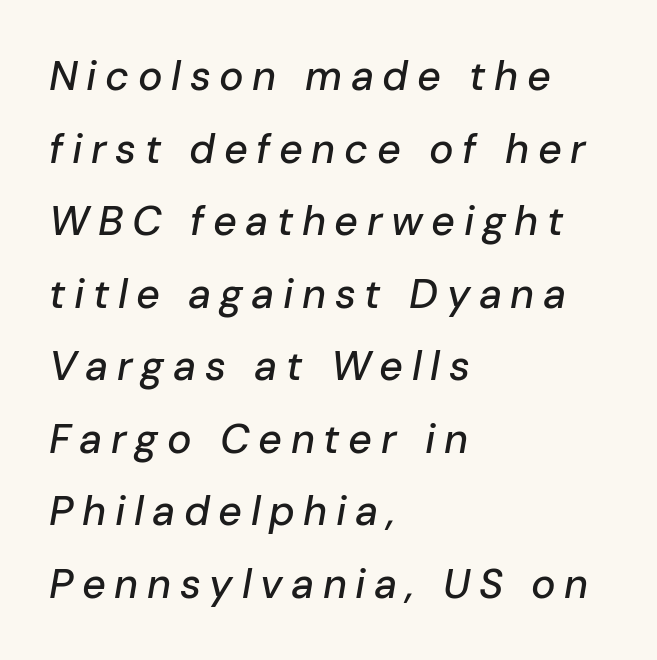
{"italic": "yes", "lean": "right", "slant_degrees": 10, "width": "normal", "stroke_contrast": "low", "x_height": "medium", "monospaced": "no", "underline": "no", "align": "left", "line_spacing_ratio": 1.77, "letter_spacing": "wide", "letter_spacing_em": 0.21, "glyph_px": 41}
